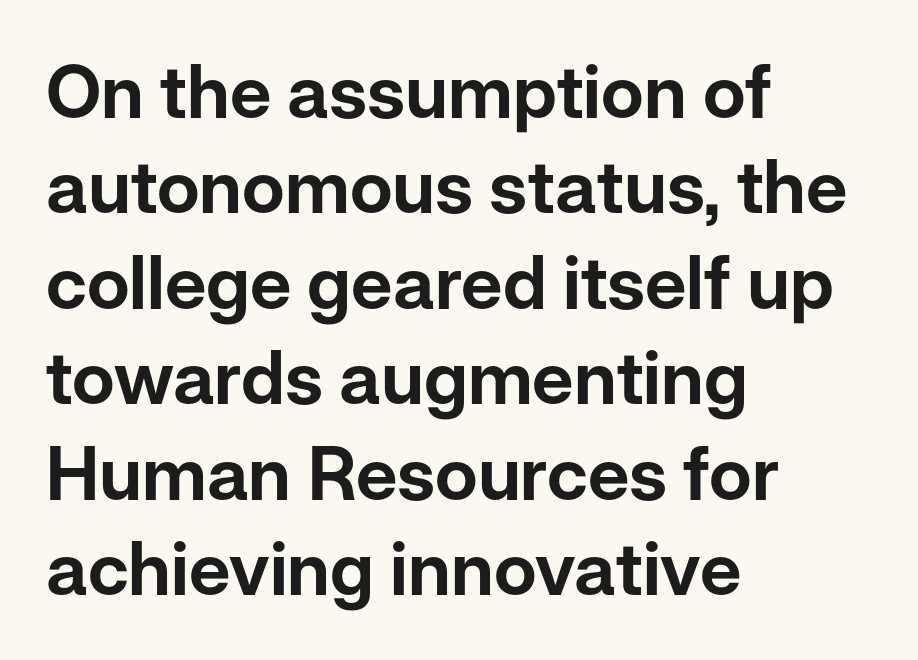
The image shows 74 px sans-serif type, upright; set left-aligned, normal line spacing (1.29x), normal letter spacing, not underlined; low stroke contrast and a medium x-height.
